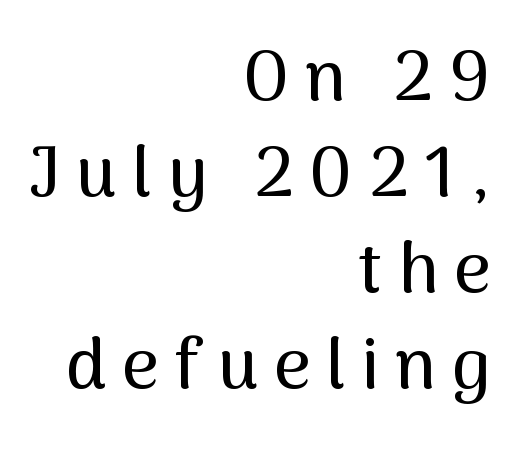
Q: Is the text italic (slanted)? A: No, it is upright.
Q: Is the typeface a serif or a sans-serif typeface? A: Sans-serif.
Q: Is the text underlined? A: No.
Q: How is the paragraph aligned? A: Right-aligned.
Q: Is the spacing between letters normal or unusually wide? A: Unusually wide.
Q: Is the spacing between lines tight, normal or loose? A: Normal.
Q: Width (condensed, normal, or wide)? A: Normal.
Q: Stroke contrast? A: Medium.
Q: x-height? A: Medium.
Q: Monospaced? A: No.
